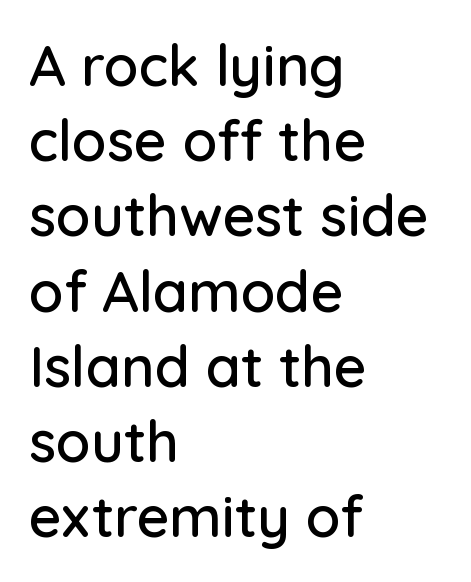
{"serif": "no", "italic": "no", "width": "normal", "stroke_contrast": "low", "x_height": "medium", "monospaced": "no", "underline": "no", "align": "left", "line_spacing": "normal", "line_spacing_ratio": 1.32, "letter_spacing": "normal", "letter_spacing_em": 0.0, "glyph_px": 57}
